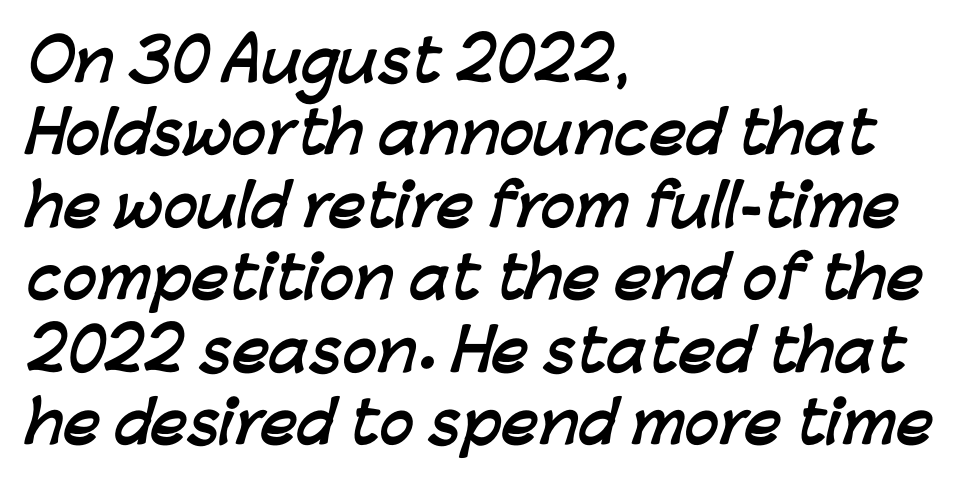
{"serif": "no", "bold": "yes", "weight": "semibold", "width": "normal", "stroke_contrast": "low", "x_height": "medium", "monospaced": "no", "underline": "no", "align": "left", "line_spacing": "normal", "line_spacing_ratio": 1.27, "letter_spacing": "normal", "letter_spacing_em": 0.0, "glyph_px": 57}
